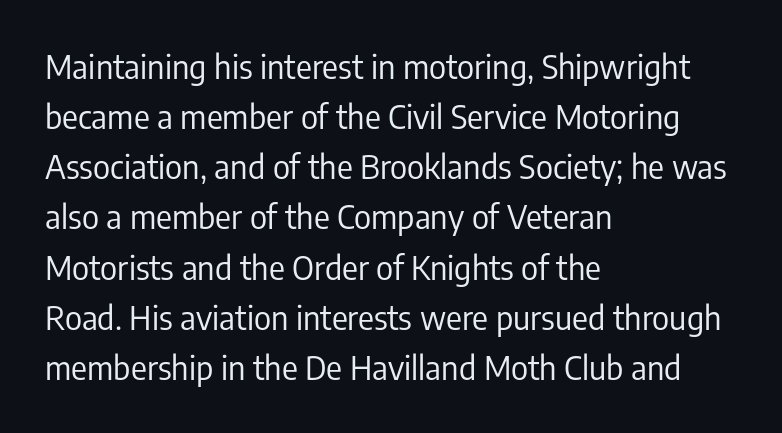
The image shows 33 px regular-weight, condensed sans-serif type, upright; set left-aligned, normal line spacing (1.52x), normal letter spacing, not underlined; low stroke contrast and a medium x-height.
